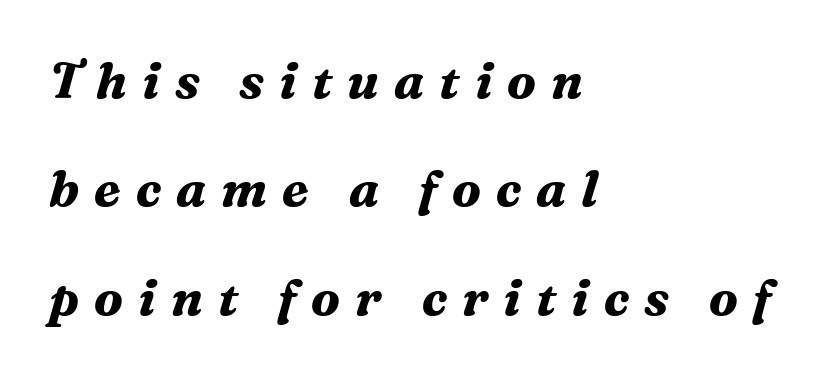
The image shows 50 px bold serif type, italic (leaning right); set left-aligned, loose line spacing (2.17x), unusually wide letter spacing (+0.3 em), not underlined; medium stroke contrast and a medium x-height.
